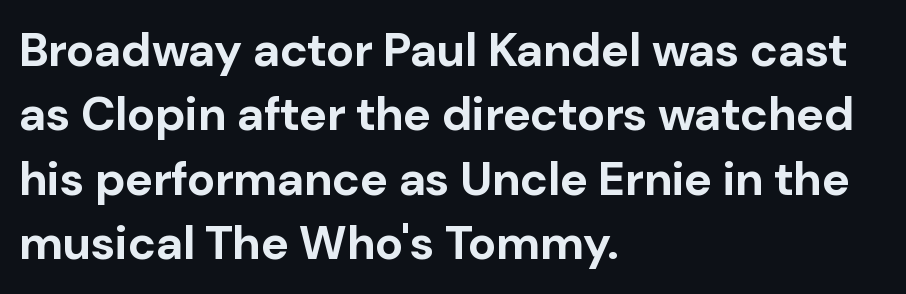
{"serif": "no", "italic": "no", "bold": "yes", "weight": "bold", "width": "normal", "stroke_contrast": "low", "x_height": "medium", "monospaced": "no", "underline": "no", "align": "left", "line_spacing": "normal", "line_spacing_ratio": 1.37, "letter_spacing": "normal", "letter_spacing_em": 0.0, "glyph_px": 47}
